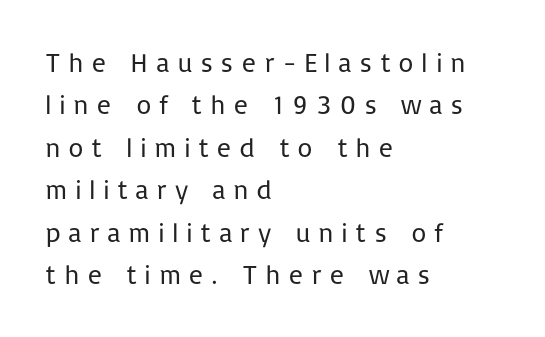
The image shows 27 px text type, upright; set left-aligned, normal line spacing (1.57x), unusually wide letter spacing (+0.27 em), not underlined.
